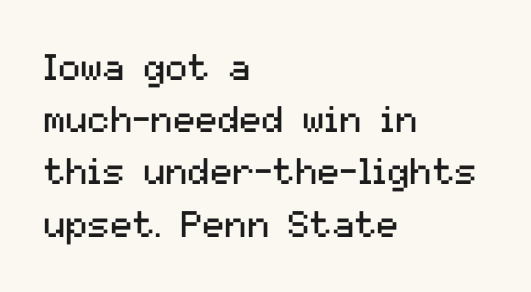
The passage shown is typed in a proportional face where columns would drift. Vertical stems look standard width or narrower in stroke. Successive baselines arrive at the customary interval. Any mark beneath the type? The region is blank.
